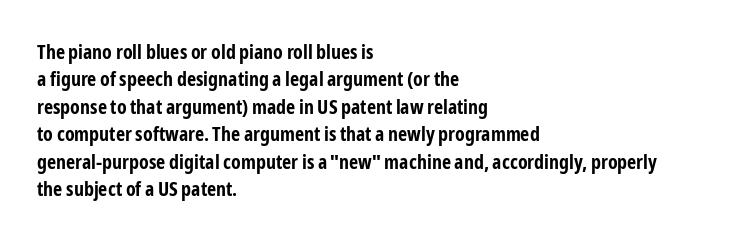
{"italic": "no", "bold": "yes", "underline": "no", "align": "left", "line_spacing": "normal", "line_spacing_ratio": 1.37, "letter_spacing": "normal", "letter_spacing_em": 0.0, "glyph_px": 20}
